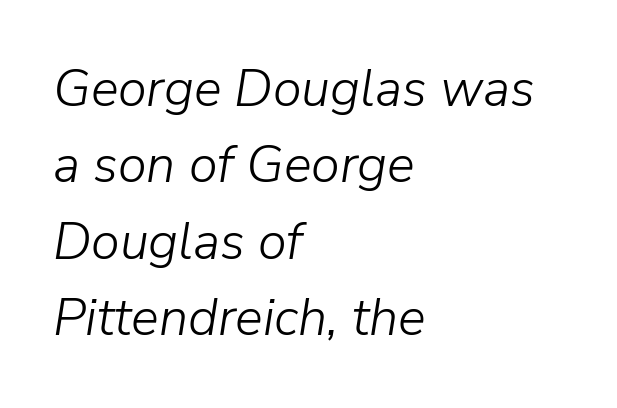
The image shows 52 px light type, italic (leaning right); set left-aligned, normal line spacing (1.47x), normal letter spacing, not underlined; low stroke contrast and a medium x-height.
